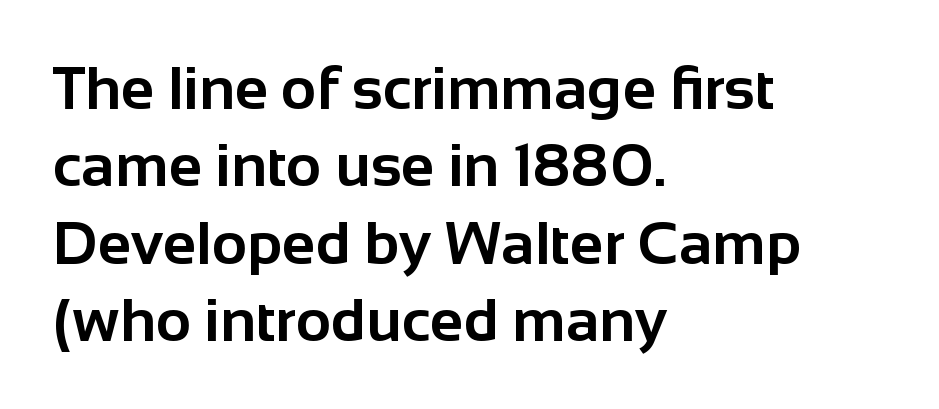
{"serif": "no", "italic": "no", "bold": "yes", "weight": "bold", "width": "normal", "stroke_contrast": "low", "x_height": "medium", "monospaced": "no", "underline": "no", "align": "left", "line_spacing": "normal", "line_spacing_ratio": 1.27, "letter_spacing": "normal", "letter_spacing_em": 0.0, "glyph_px": 61}
